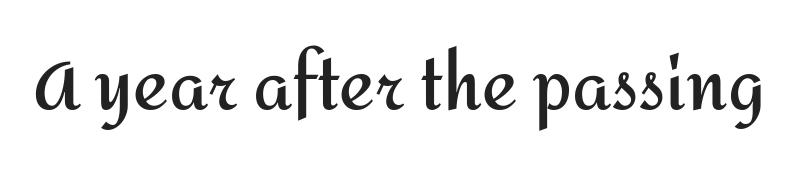
You could not count columns in this text — the font is proportionally spaced. Any mark beneath the type? The region is blank. The font is running at its bold setting. You could call the tracking neutral — neither tight nor loose.
